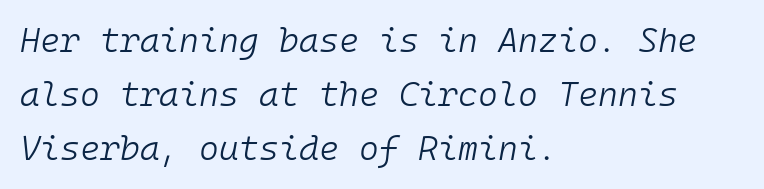
Q: Is the text bold? A: No.
Q: Is the text italic (slanted)? A: Yes, it leans right by about 10 degrees.
Q: Is the text underlined? A: No.
Q: How is the paragraph aligned? A: Left-aligned.
Q: Is the spacing between letters normal or unusually wide? A: Normal.
Q: Is the spacing between lines tight, normal or loose? A: Normal.
Q: Width (condensed, normal, or wide)? A: Normal.
Q: Stroke contrast? A: Low.
Q: x-height? A: Medium.
Q: Monospaced? A: Yes.
